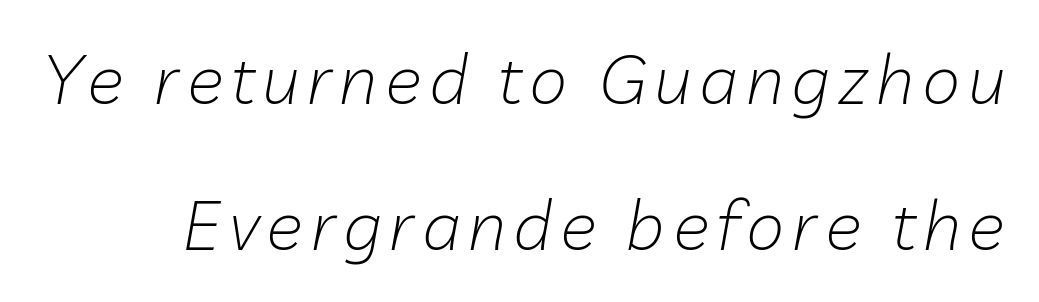
{"italic": "yes", "lean": "right", "slant_degrees": 10, "bold": "no", "weight": "light", "width": "normal", "stroke_contrast": "low", "x_height": "medium", "monospaced": "no", "underline": "no", "line_spacing": "loose", "line_spacing_ratio": 2.11, "glyph_px": 69}
